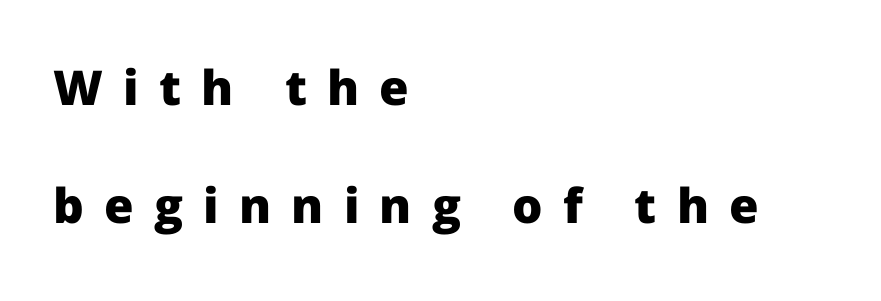
In terms of letterform style, serifs are entirely absent. This block would shrink considerably if given ordinary leading; it's expanded now. A typesetter would call this proportional, since set widths differ per character. The specimen reads as upright at a glance.
